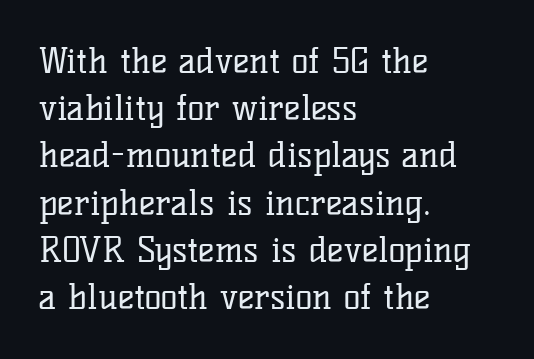
The image shows 35 px regular-weight serif type, upright; set left-aligned, normal line spacing (1.35x), normal letter spacing, not underlined; low stroke contrast and a medium x-height.
